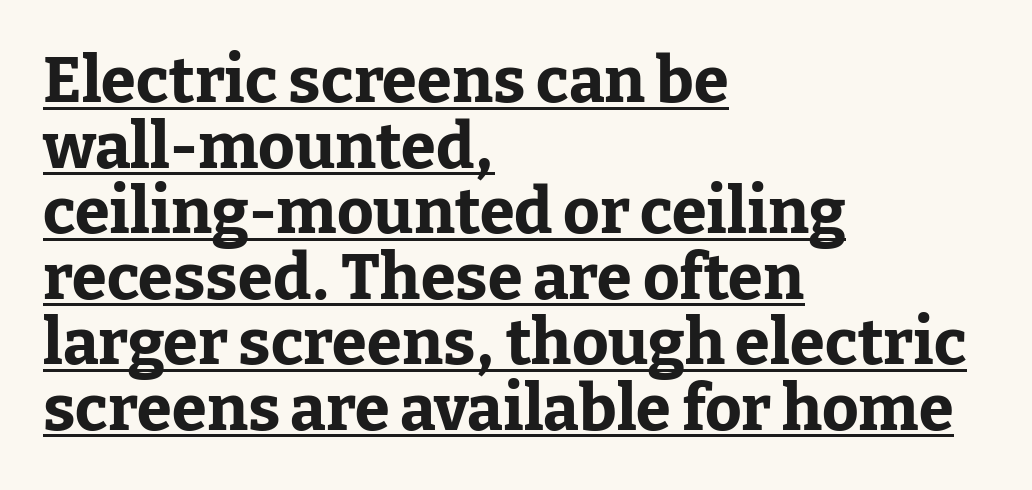
The image shows 63 px bold serif type, upright; set left-aligned, tight line spacing (1.04x), normal letter spacing, underlined; low stroke contrast and a medium x-height.
